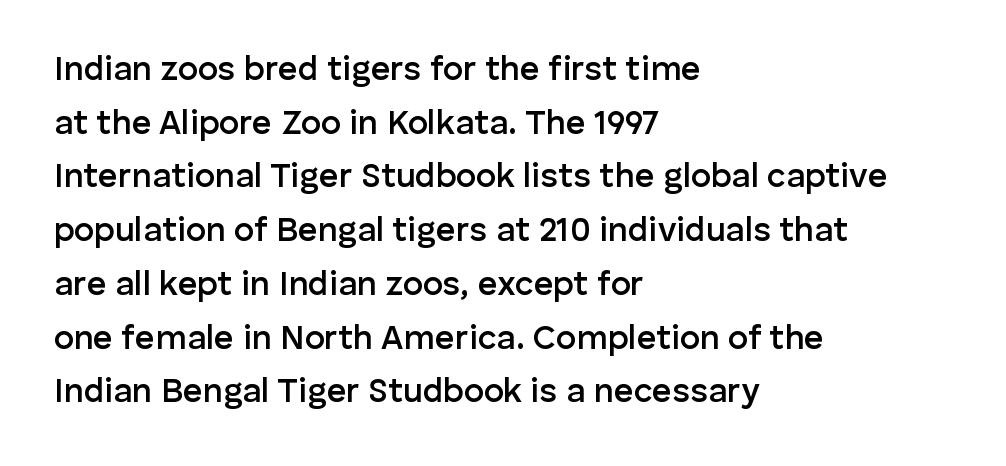
Q: Is the text bold? A: Semi-bold.
Q: Is the text italic (slanted)? A: No, it is upright.
Q: Is the typeface a serif or a sans-serif typeface? A: Sans-serif.
Q: Is the text underlined? A: No.
Q: How is the paragraph aligned? A: Left-aligned.
Q: Is the spacing between letters normal or unusually wide? A: Normal.
Q: Is the spacing between lines tight, normal or loose? A: Normal.
Q: Width (condensed, normal, or wide)? A: Normal.
Q: Stroke contrast? A: Low.
Q: x-height? A: Medium.
Q: Monospaced? A: No.
